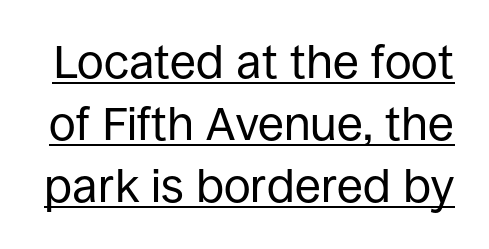
The image shows 47 px regular-weight sans-serif type, upright; set normal line spacing (1.32x), normal letter spacing, underlined; low stroke contrast and a large x-height.
